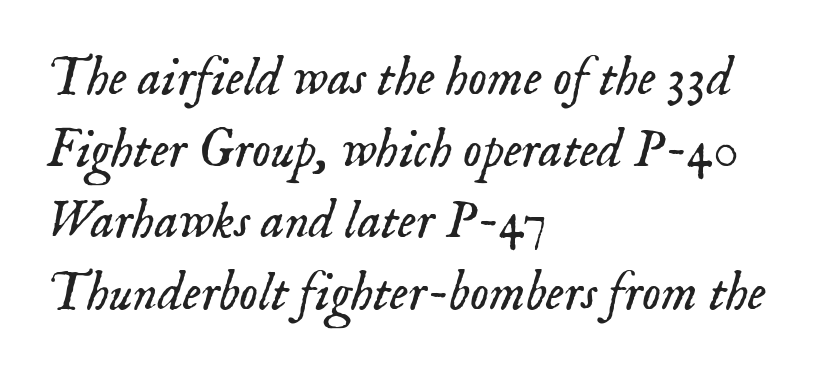
The image shows 53 px light serif type, italic (leaning right); set left-aligned, normal line spacing (1.35x), normal letter spacing, not underlined; low stroke contrast and a small x-height.
